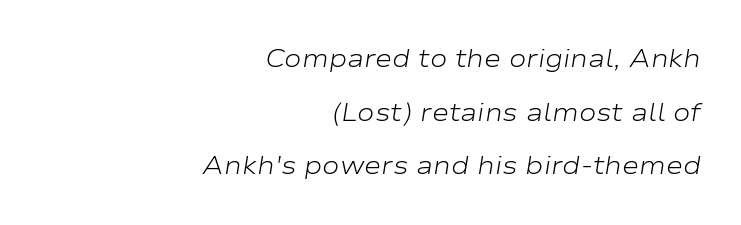
{"italic": "yes", "lean": "right", "slant_degrees": 9, "bold": "no", "underline": "no", "align": "right", "line_spacing": "loose", "line_spacing_ratio": 2.06, "letter_spacing": "normal", "letter_spacing_em": 0.0, "glyph_px": 26}
